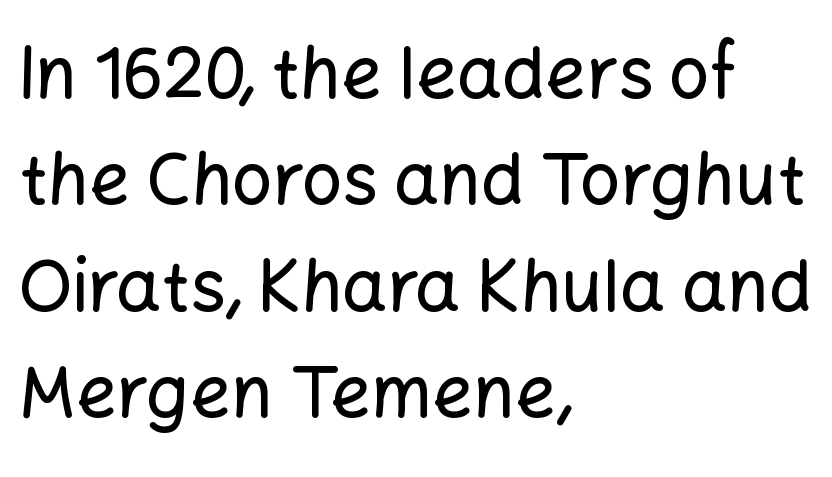
{"serif": "no", "italic": "no", "width": "normal", "stroke_contrast": "low", "x_height": "medium", "monospaced": "no", "underline": "no", "align": "left", "line_spacing": "normal", "line_spacing_ratio": 1.5, "letter_spacing": "normal", "letter_spacing_em": 0.0, "glyph_px": 71}
